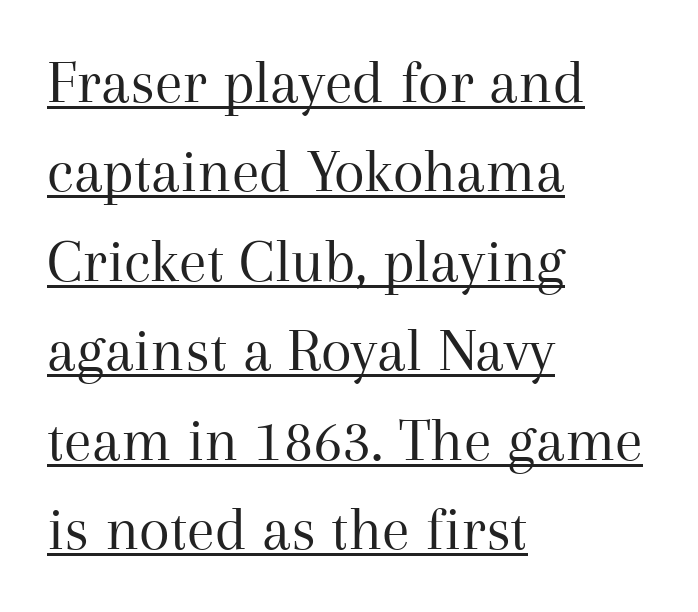
The image shows 63 px regular-weight serif type, upright; set left-aligned, normal line spacing (1.42x), normal letter spacing, underlined; medium stroke contrast and a medium x-height.
